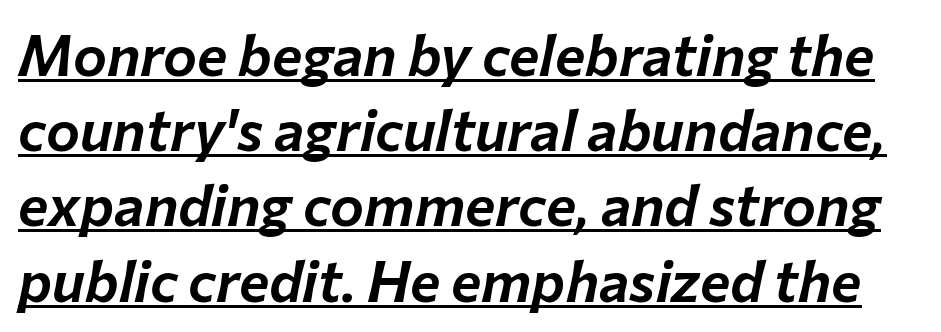
Q: Is the text italic (slanted)? A: Yes, it leans right by about 12 degrees.
Q: Is the text underlined? A: Yes.
Q: Is the spacing between letters normal or unusually wide? A: Normal.
Q: Is the spacing between lines tight, normal or loose? A: Normal.
Q: Width (condensed, normal, or wide)? A: Normal.
Q: Stroke contrast? A: Low.
Q: x-height? A: Medium.
Q: Monospaced? A: No.
